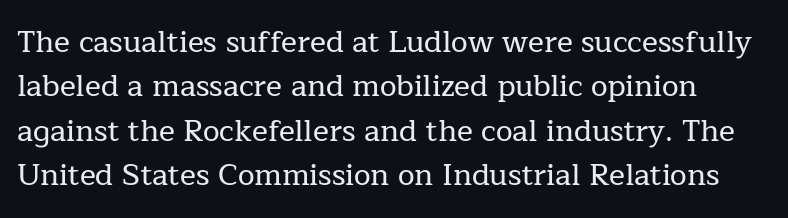
The image shows 30 px serif type, upright; set normal line spacing (1.48x), normal letter spacing, not underlined; low stroke contrast and a medium x-height.
